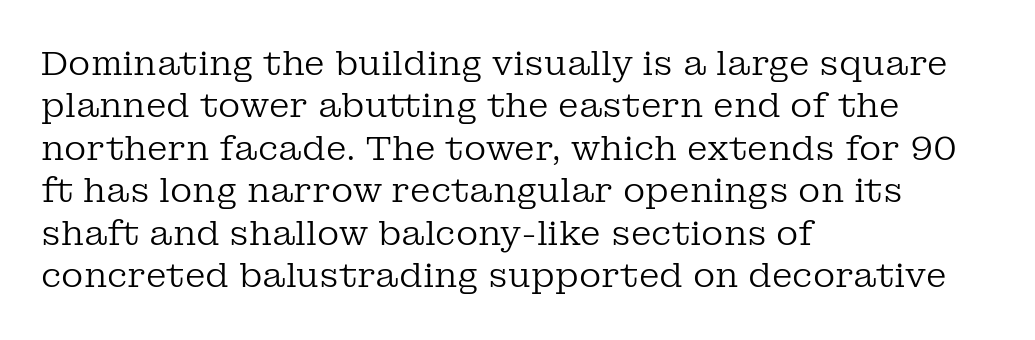
Q: Is the text bold? A: No.
Q: Is the text italic (slanted)? A: No, it is upright.
Q: Is the typeface a serif or a sans-serif typeface? A: Serif.
Q: Is the text underlined? A: No.
Q: How is the paragraph aligned? A: Left-aligned.
Q: Is the spacing between letters normal or unusually wide? A: Normal.
Q: Is the spacing between lines tight, normal or loose? A: Normal.
Q: Width (condensed, normal, or wide)? A: Normal.
Q: Stroke contrast? A: Low.
Q: x-height? A: Medium.
Q: Monospaced? A: No.
